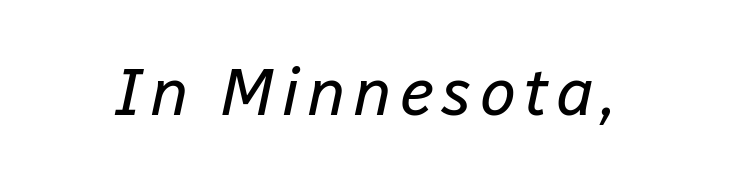
The image shows 66 px regular-weight type, italic (leaning right); set not underlined; low stroke contrast and a medium x-height.
